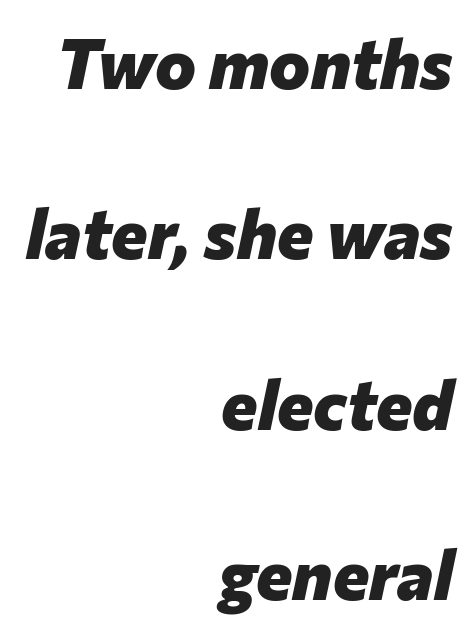
{"italic": "yes", "lean": "right", "slant_degrees": 12, "bold": "yes", "weight": "heavy", "width": "normal", "stroke_contrast": "low", "x_height": "medium", "monospaced": "no", "underline": "no", "align": "right", "line_spacing": "loose", "line_spacing_ratio": 2.47, "letter_spacing": "normal", "letter_spacing_em": 0.0, "glyph_px": 69}
